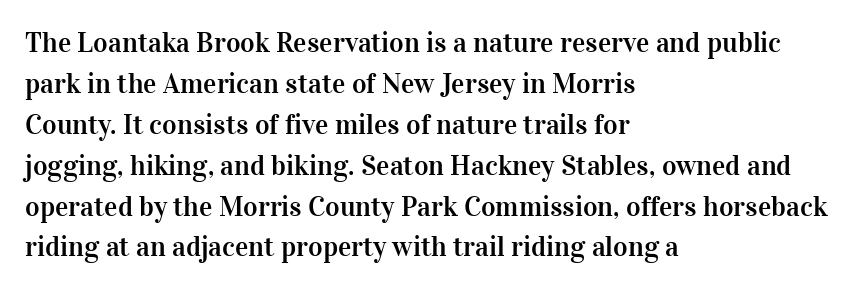
The image shows 28 px serif type, upright; set left-aligned, normal line spacing (1.46x), normal letter spacing, not underlined; high stroke contrast and a medium x-height.
